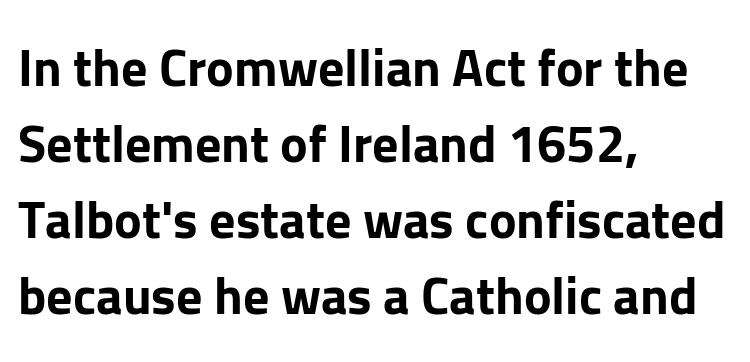
The image shows 52 px bold sans-serif type, upright; set left-aligned, normal line spacing (1.46x), normal letter spacing, not underlined; low stroke contrast and a medium x-height.
